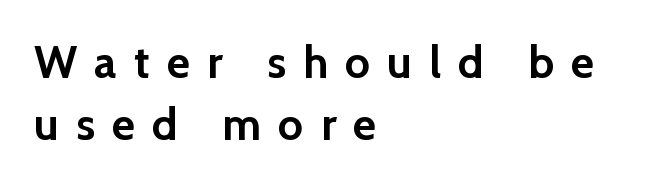
{"serif": "no", "italic": "no", "bold": "yes", "weight": "semibold", "width": "normal", "x_height": "medium", "monospaced": "no", "underline": "no", "align": "left", "line_spacing": "normal", "line_spacing_ratio": 1.38, "letter_spacing": "wide", "letter_spacing_em": 0.38, "glyph_px": 45}
